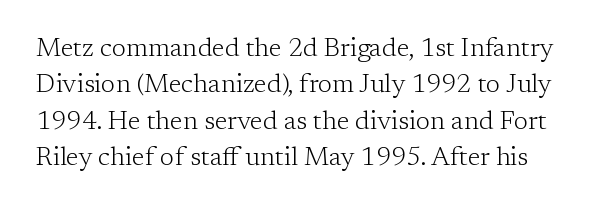
The image shows 26 px text type, upright; set normal line spacing (1.4x), normal letter spacing, not underlined.
